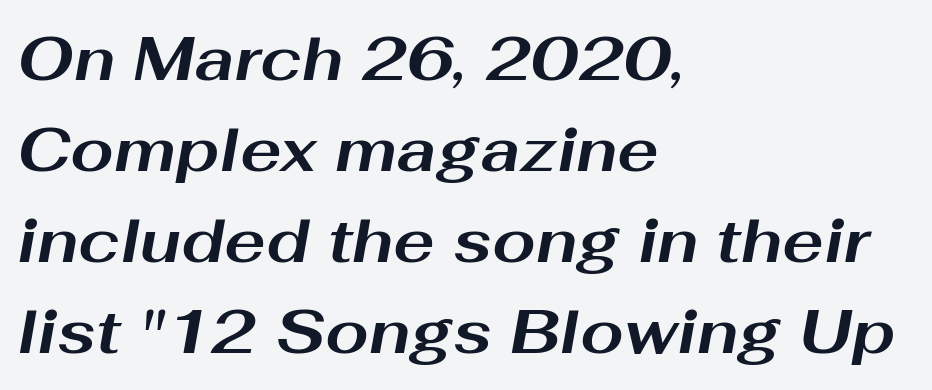
Q: Is the text bold? A: Yes.
Q: Is the text italic (slanted)? A: Yes, it leans right by about 10 degrees.
Q: Is the text underlined? A: No.
Q: How is the paragraph aligned? A: Left-aligned.
Q: Is the spacing between letters normal or unusually wide? A: Normal.
Q: Is the spacing between lines tight, normal or loose? A: Normal.
Q: Width (condensed, normal, or wide)? A: Wide.
Q: Stroke contrast? A: Medium.
Q: x-height? A: Medium.
Q: Monospaced? A: No.
